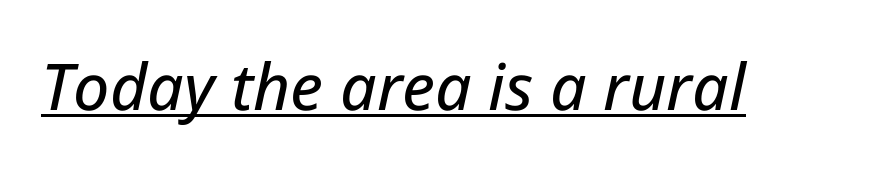
The typography opts for an oblique posture over an upright one. Tracking value appears to be zero — textbook default spacing. Character widths vary here, with narrow letters taking less room than wide ones. Each line of the rendering has a horizontal stroke beneath the glyphs.
